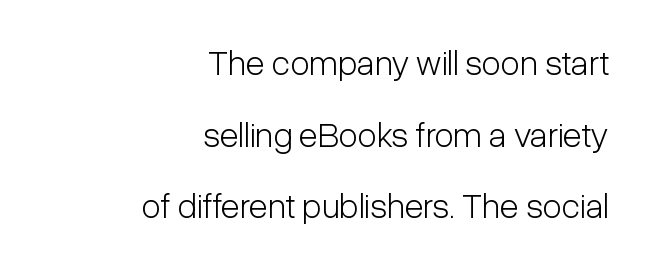
Q: Is the text bold? A: No.
Q: Is the text italic (slanted)? A: No, it is upright.
Q: Is the typeface a serif or a sans-serif typeface? A: Sans-serif.
Q: Is the text underlined? A: No.
Q: How is the paragraph aligned? A: Right-aligned.
Q: Is the spacing between letters normal or unusually wide? A: Normal.
Q: Is the spacing between lines tight, normal or loose? A: Loose.
Q: Width (condensed, normal, or wide)? A: Condensed.
Q: Stroke contrast? A: Low.
Q: x-height? A: Medium.
Q: Monospaced? A: No.
